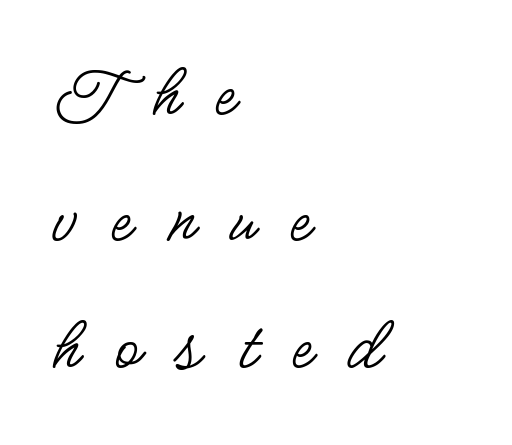
Summary of weight: not heavy and not bold. The setting favours the left margin, as ordinary paragraphs usually do. The passage shown has open, widely tracked lettering throughout. The space directly below the letters is spotless. Regular leading.
